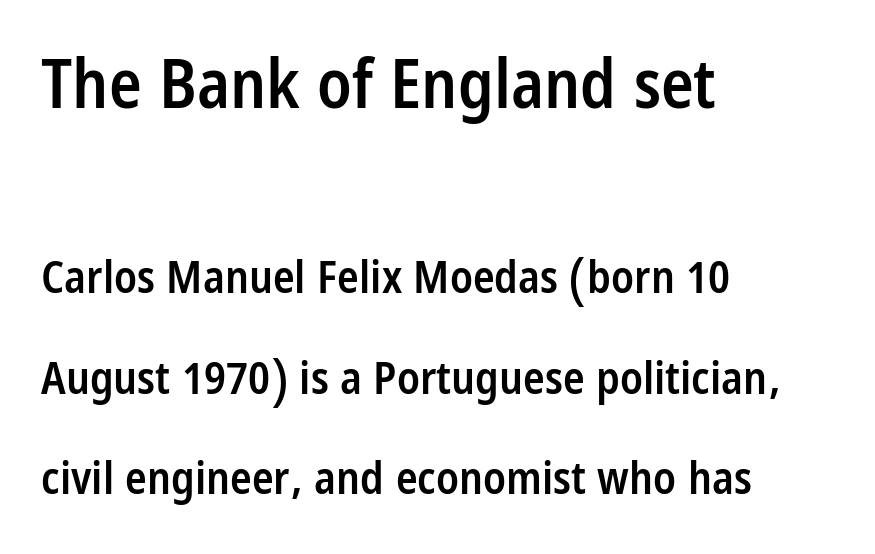
Q: Is the text bold? A: Semi-bold.
Q: Is the text italic (slanted)? A: No, it is upright.
Q: Is the typeface a serif or a sans-serif typeface? A: Sans-serif.
Q: Is the text underlined? A: No.
Q: How is the paragraph aligned? A: Left-aligned.
Q: Is the spacing between letters normal or unusually wide? A: Normal.
Q: Is the spacing between lines tight, normal or loose? A: Loose.
Q: Which block of text is set in a larger size, the first (top) or the second (bottom)? A: The first (top) one.
Q: Width (condensed, normal, or wide)? A: Condensed.
Q: Stroke contrast? A: Low.
Q: x-height? A: Large.
Q: Monospaced? A: No.
